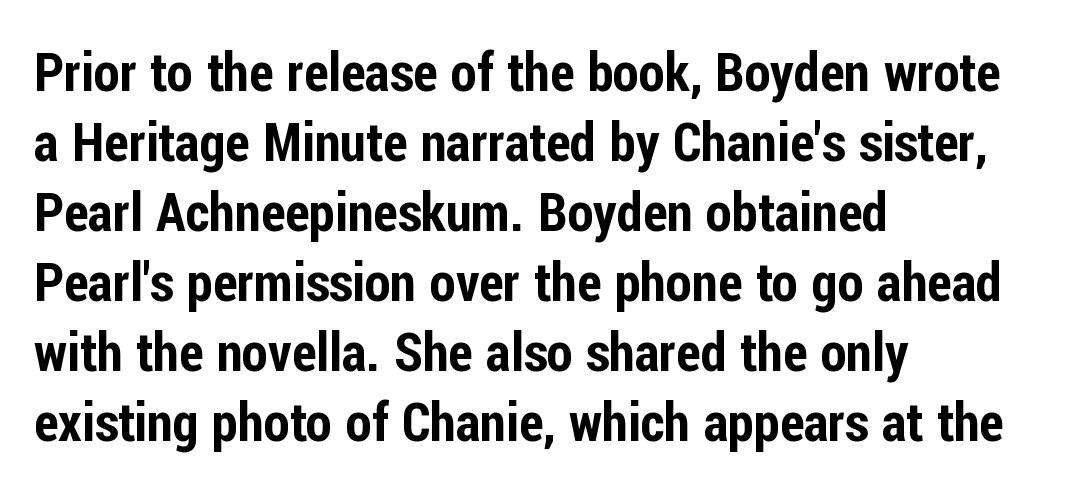
Nobody drew a line under any word here. Tall strokes in this sample are plumb rather than angled. Is this a fixed-width face? No — the glyphs have proportional, varying widths. The paragraph shown leans on its left margin.
